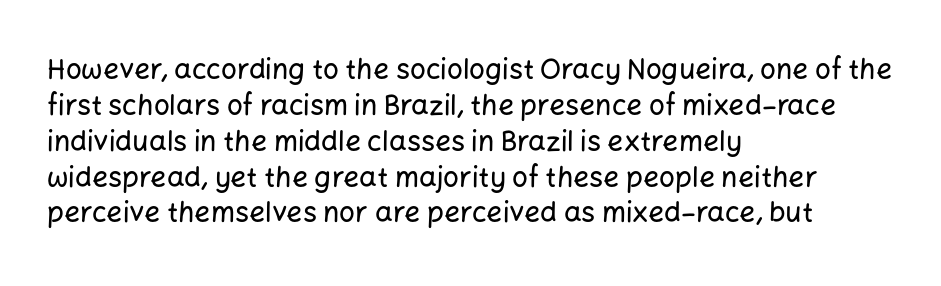
Q: Is the text italic (slanted)? A: No, it is upright.
Q: Is the typeface a serif or a sans-serif typeface? A: Sans-serif.
Q: Is the text underlined? A: No.
Q: How is the paragraph aligned? A: Left-aligned.
Q: Is the spacing between letters normal or unusually wide? A: Normal.
Q: Is the spacing between lines tight, normal or loose? A: Normal.
Q: Width (condensed, normal, or wide)? A: Normal.
Q: Stroke contrast? A: Low.
Q: x-height? A: Medium.
Q: Monospaced? A: No.
